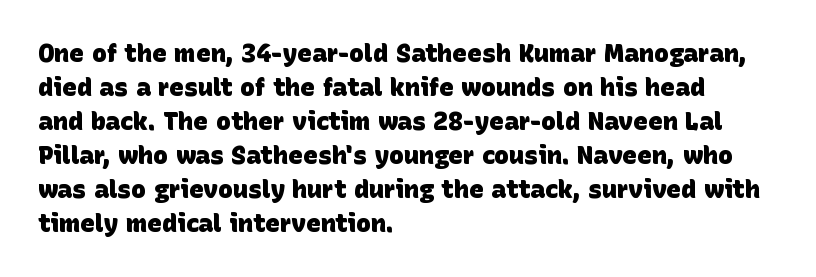
Q: Is the text bold? A: Yes.
Q: Is the text underlined? A: No.
Q: How is the paragraph aligned? A: Left-aligned.
Q: Is the spacing between letters normal or unusually wide? A: Normal.
Q: Is the spacing between lines tight, normal or loose? A: Normal.
